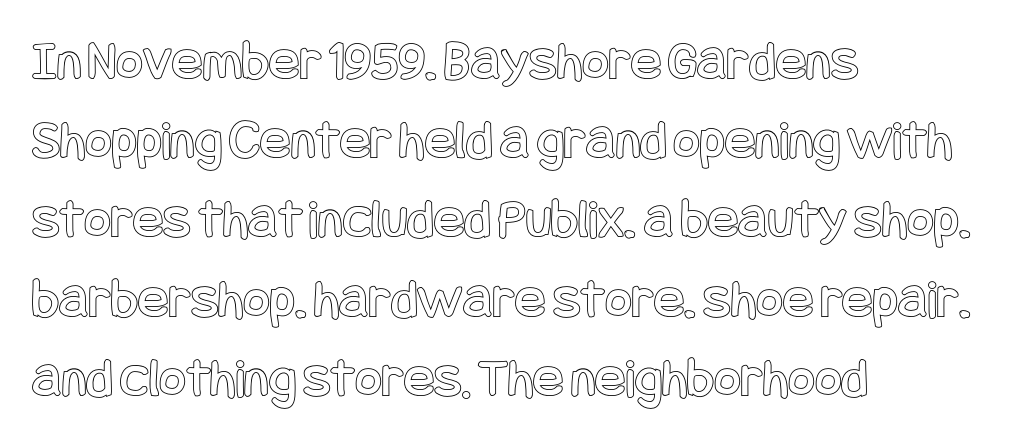
The image shows 57 px condensed type, upright; set left-aligned, normal line spacing (1.39x), normal letter spacing, not underlined; a large x-height.
